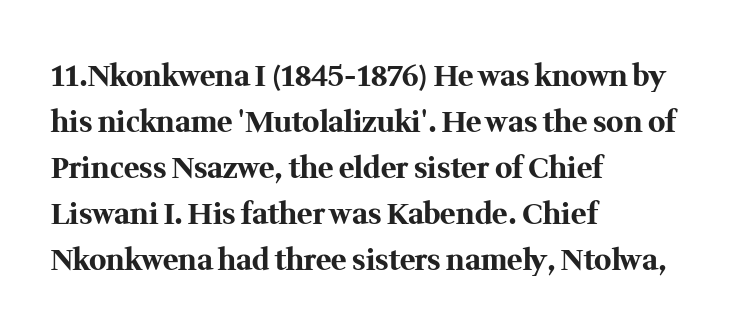
Does the copy run flush right? No — it runs flush left. The string is rendered with underlining switched off. This rendering employs a face with finishing strokes, i.e., a serif. Every stem runs plumb, perpendicular to the baseline. The letters advance in unequal steps, a hallmark of proportional type. Default kerning and tracking; the words read as compact shapes.
